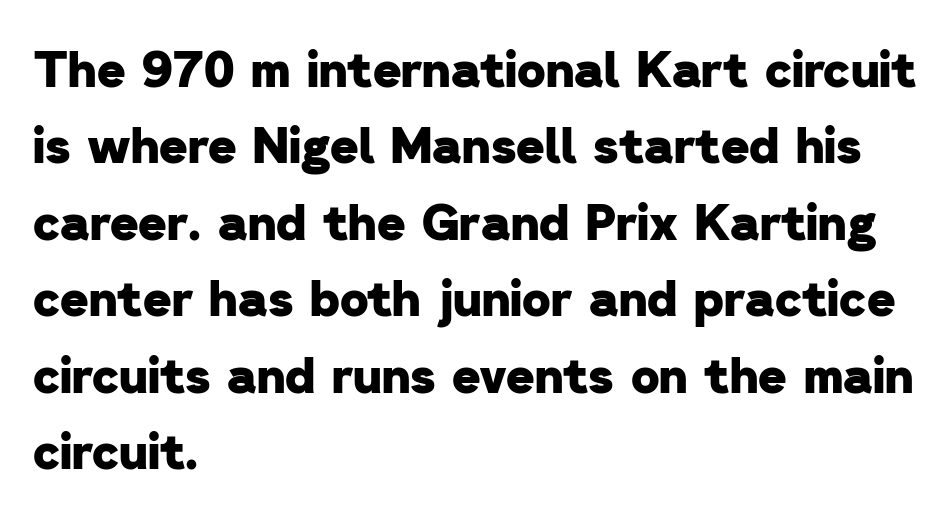
Q: Is the text bold? A: Yes.
Q: Is the typeface a serif or a sans-serif typeface? A: Sans-serif.
Q: Is the text underlined? A: No.
Q: How is the paragraph aligned? A: Left-aligned.
Q: Is the spacing between letters normal or unusually wide? A: Normal.
Q: Is the spacing between lines tight, normal or loose? A: Normal.
Q: Width (condensed, normal, or wide)? A: Normal.
Q: Stroke contrast? A: Low.
Q: x-height? A: Medium.
Q: Monospaced? A: No.
